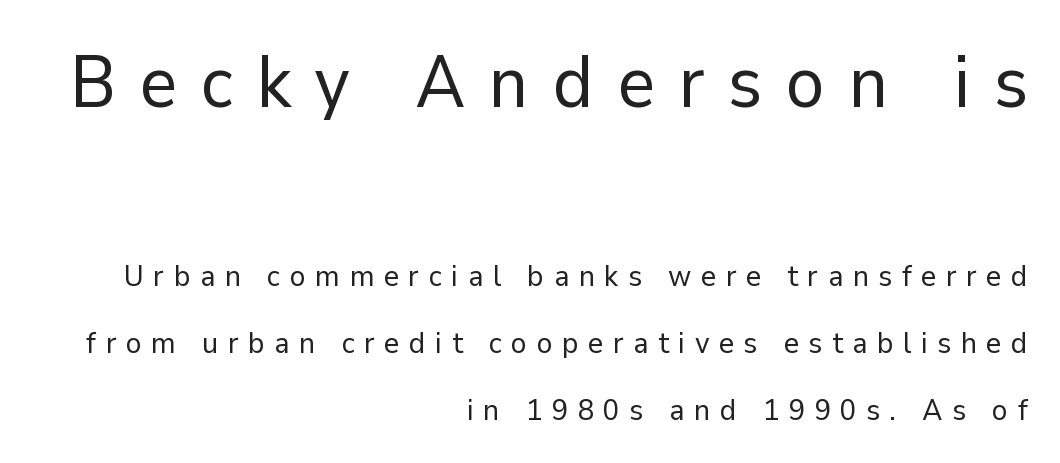
{"serif": "no", "italic": "no", "bold": "no", "weight": "regular", "width": "normal", "stroke_contrast": "low", "x_height": "medium", "monospaced": "no", "underline": "no", "align": "right", "line_spacing": "loose", "line_spacing_ratio": 2.22, "letter_spacing": "wide", "letter_spacing_em": 0.31, "larger_block": "first", "size_ratio": 2.47, "glyph_px": 74}
